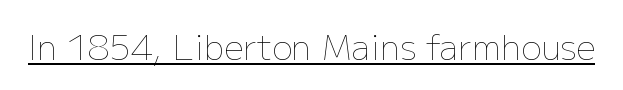
{"italic": "no", "bold": "no", "weight": "thin", "width": "normal", "stroke_contrast": "low", "x_height": "medium", "monospaced": "no", "underline": "yes", "letter_spacing": "normal", "letter_spacing_em": 0.0, "glyph_px": 34}
